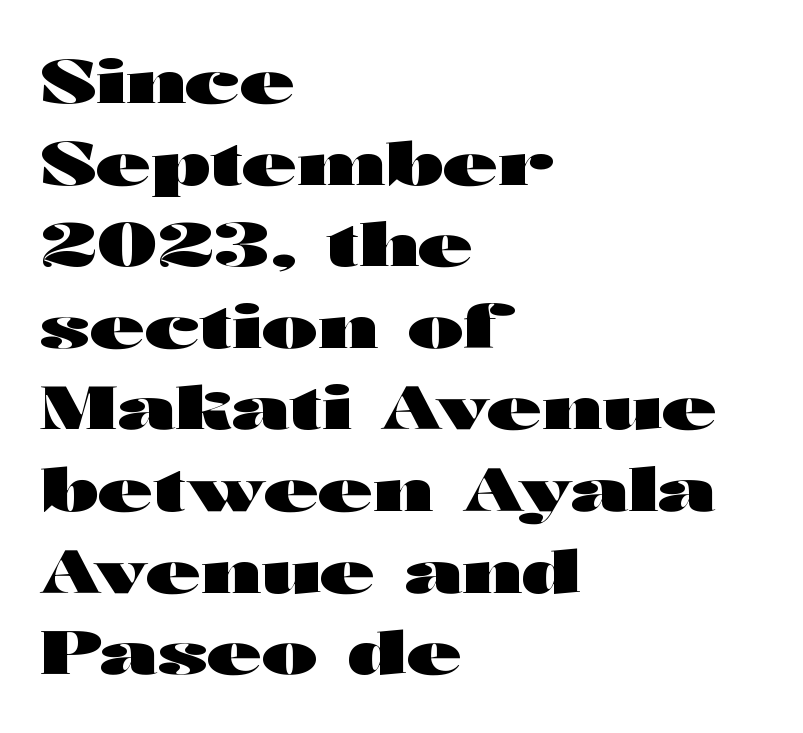
{"italic": "no", "bold": "yes", "weight": "heavy", "width": "wide", "stroke_contrast": "high", "x_height": "medium", "monospaced": "no", "underline": "no", "align": "left", "line_spacing": "normal", "line_spacing_ratio": 1.36, "letter_spacing": "normal", "letter_spacing_em": 0.0, "glyph_px": 60}
